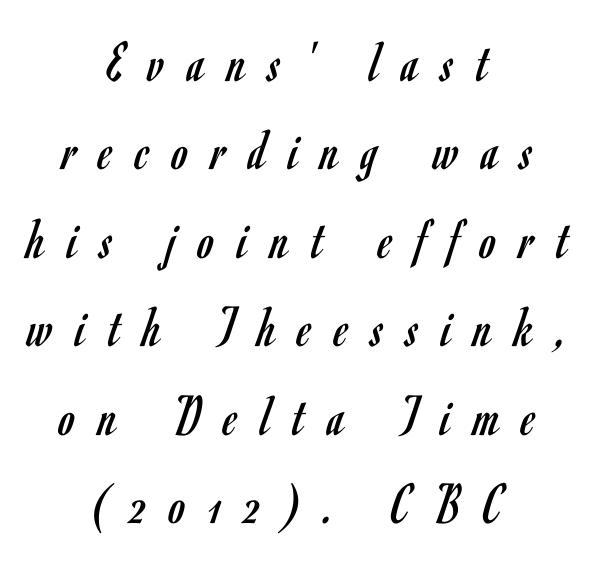
The tracking reads as deliberately expanded to a designer's eye. The passage shown is typeset with a sans-serif family. In terms of leading, this rendering sits right in the middle. Here the designer chose a conventional face with non-uniform glyph widths.
